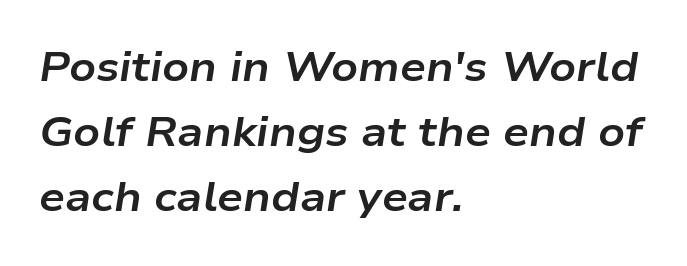
Q: Is the text bold? A: Yes.
Q: Is the text italic (slanted)? A: Yes, it leans right by about 9 degrees.
Q: Is the text underlined? A: No.
Q: How is the paragraph aligned? A: Left-aligned.
Q: Is the spacing between letters normal or unusually wide? A: Normal.
Q: Is the spacing between lines tight, normal or loose? A: Normal.
Q: Width (condensed, normal, or wide)? A: Wide.
Q: Stroke contrast? A: Low.
Q: x-height? A: Medium.
Q: Monospaced? A: No.
